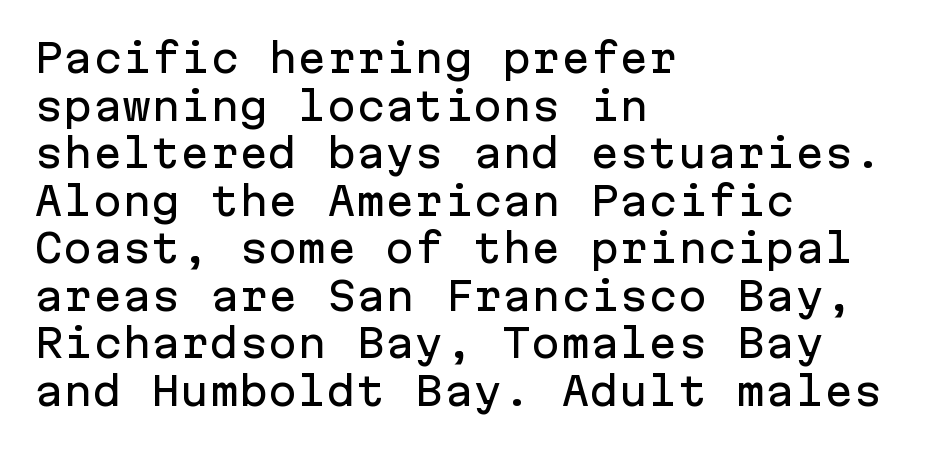
Q: Is the text italic (slanted)? A: No, it is upright.
Q: Is the typeface a serif or a sans-serif typeface? A: Sans-serif.
Q: Is the text underlined? A: No.
Q: How is the paragraph aligned? A: Left-aligned.
Q: Is the spacing between letters normal or unusually wide? A: Normal.
Q: Width (condensed, normal, or wide)? A: Normal.
Q: Stroke contrast? A: Low.
Q: x-height? A: Medium.
Q: Monospaced? A: Yes.
